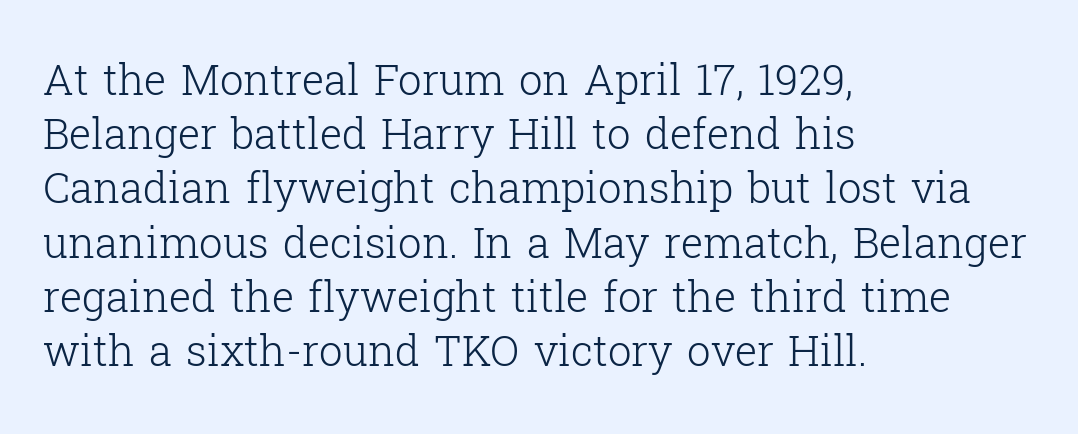
{"serif": "yes", "italic": "no", "bold": "no", "weight": "light", "width": "normal", "stroke_contrast": "low", "x_height": "medium", "monospaced": "no", "underline": "no", "align": "left", "line_spacing": "normal", "line_spacing_ratio": 1.29, "letter_spacing": "normal", "letter_spacing_em": 0.0, "glyph_px": 42}
